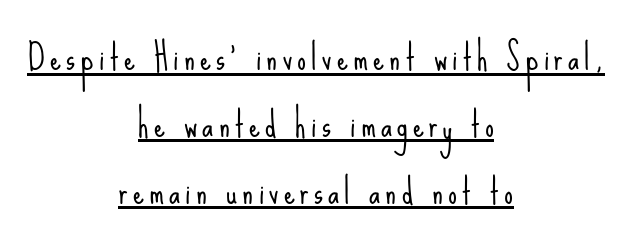
{"serif": "no", "italic": "no", "bold": "no", "weight": "light", "width": "condensed", "stroke_contrast": "low", "x_height": "small", "monospaced": "no", "underline": "yes", "align": "center", "line_spacing": "loose", "line_spacing_ratio": 1.91, "glyph_px": 35}
